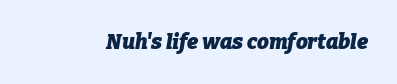
The image shows 21 px bold type, italic (leaning right); set normal letter spacing, not underlined.
